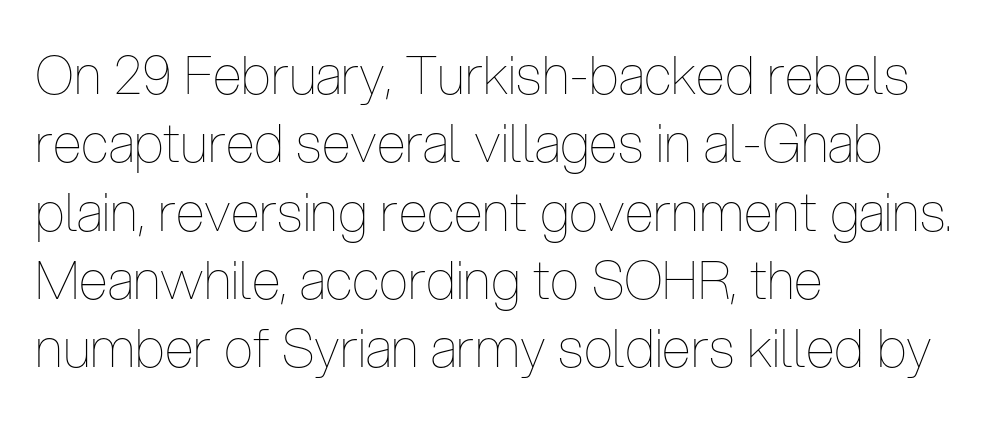
{"italic": "no", "bold": "no", "weight": "thin", "width": "condensed", "stroke_contrast": "low", "x_height": "medium", "monospaced": "no", "underline": "no", "align": "left", "line_spacing": "normal", "line_spacing_ratio": 1.29, "letter_spacing": "normal", "letter_spacing_em": 0.0, "glyph_px": 53}
